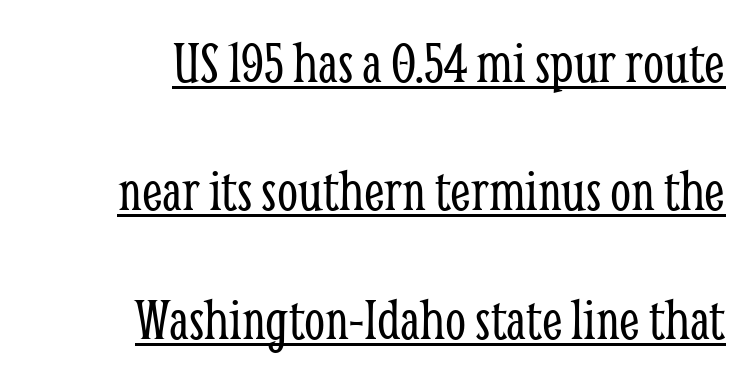
The rendering anchors every line to the right-hand side. Every stem runs plumb, perpendicular to the baseline. Underline: present. Is this a sans? No — the strokes have serifs. These lines are rendered in a variable-pitch font. Unbolded letterforms with no extra heft.
